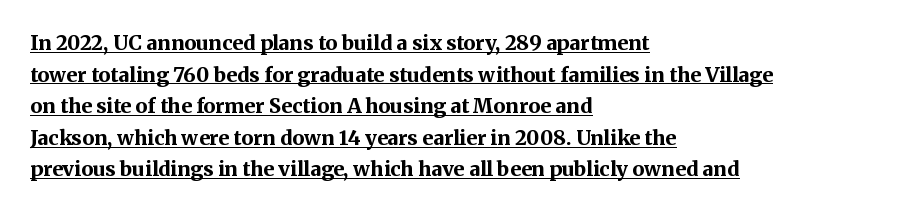
The image shows 20 px bold type, upright; set left-aligned, normal line spacing (1.58x), normal letter spacing, underlined.
